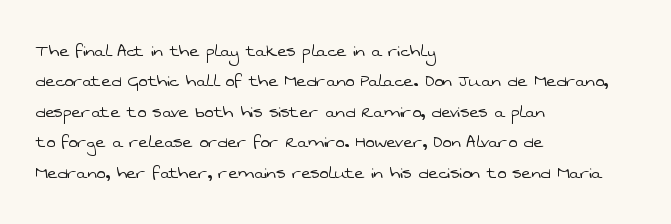
Q: Is the text bold? A: No.
Q: Is the text underlined? A: No.
Q: How is the paragraph aligned? A: Left-aligned.
Q: Is the spacing between letters normal or unusually wide? A: Normal.
Q: Is the spacing between lines tight, normal or loose? A: Normal.
